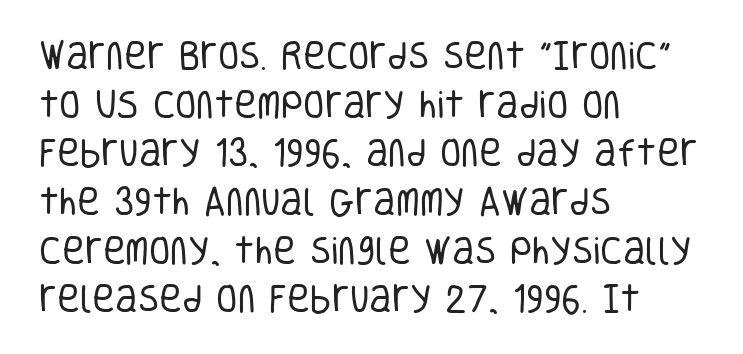
The strokes carry an ordinary text weight at most. Regarding serifs, this sample does without them. Compared with typical body copy, the letter spacing here is the same. The paragraph shown leans on its left margin.
